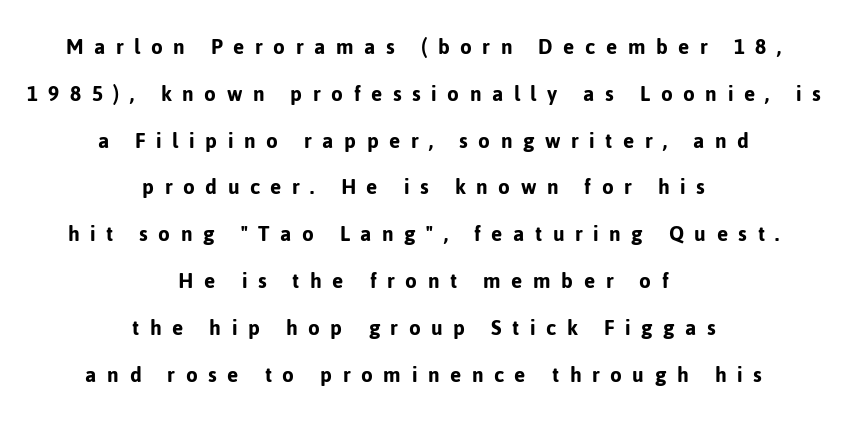
In terms of letterspacing, this is a distinctly airy, spread setting. A typesetter would call this leading open, well beyond the default. It's the straight-up-and-down kind of type. Caption: multi-line text, centered on the measure. Beneath every word, the page is bare.
